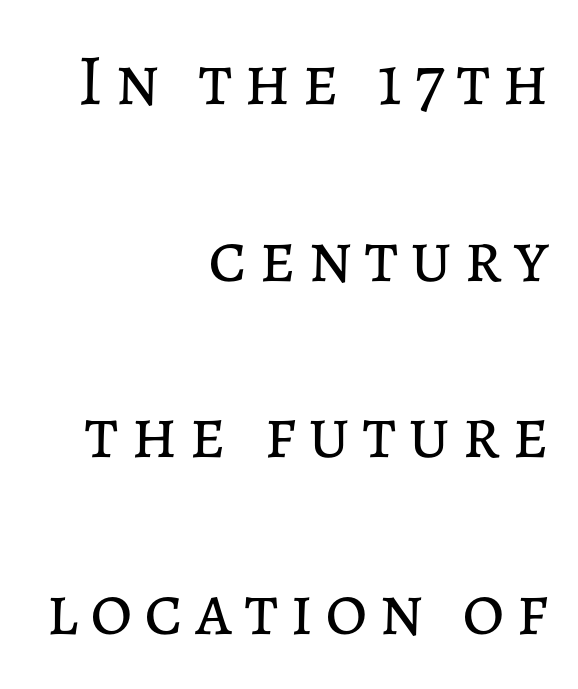
Leftover space on each line is placed entirely before the opening word. You could not count columns in this text — the font is proportionally spaced. Nope, not italic — everything's standing straight. No heavy texture on the line: the type isn't bold.
